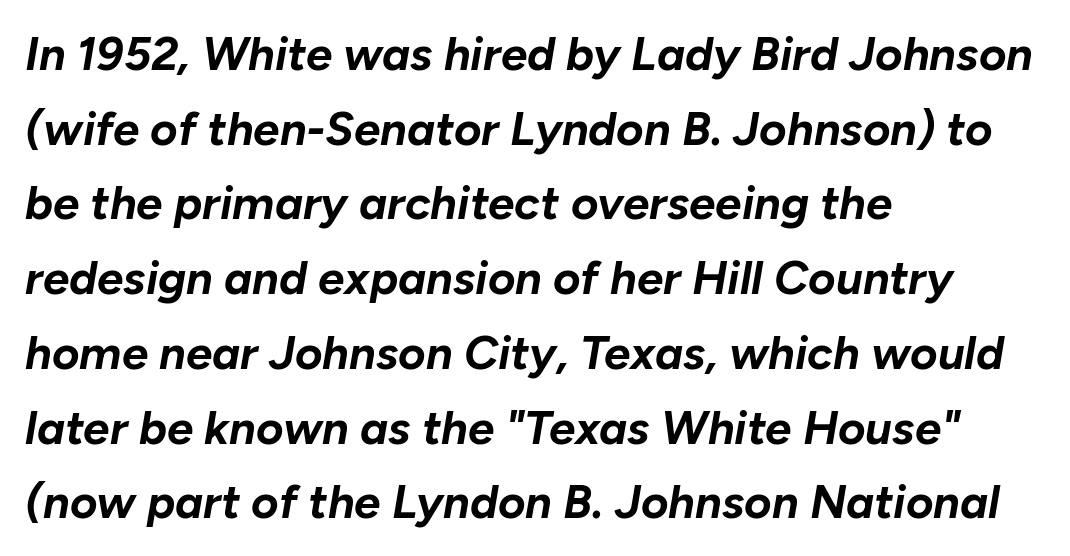
Lines of text with bare space underneath. Left-aligned paragraph, ragged on the right. The rendering applies a slant to the glyphs. There is no visible air inserted between adjacent glyphs. This block has exactly the height ordinary leading produces.
